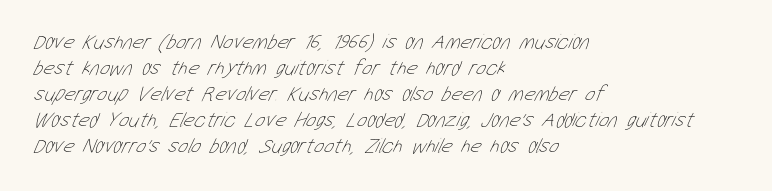
Q: Is the text bold? A: No.
Q: Is the text underlined? A: No.
Q: How is the paragraph aligned? A: Left-aligned.
Q: Is the spacing between letters normal or unusually wide? A: Normal.
